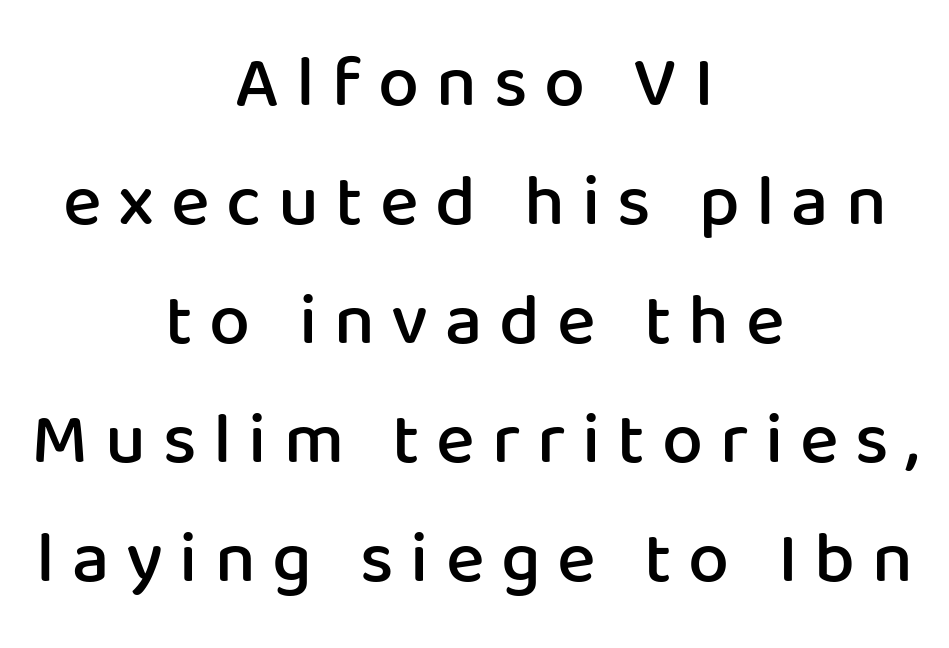
Think of a printed novel: that variable character pitch is what you see here. Casual observation: everything's sitting right in the middle. Each new line begins a customary step beneath the previous one. The typography opts for an upright posture over an oblique one. The characters display no serif detailing; their extremities are plain. The words here are not underlined.
